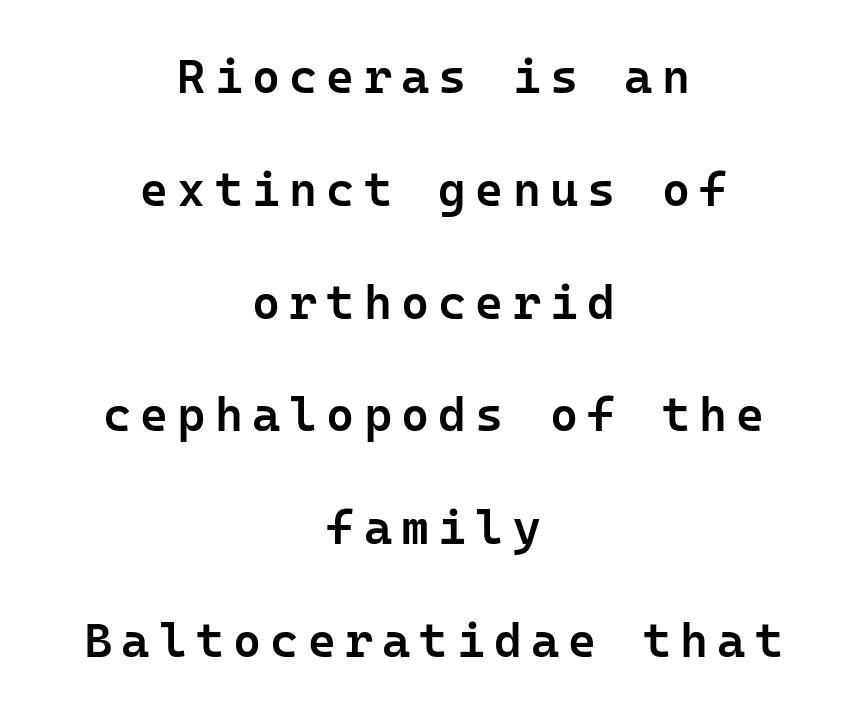
A clean baseline with only descenders dipping below it. Note the uniform advance width — an 'i' takes as much space as an 'm'. Characters remain perfectly vertical along every line. The passage shown stacks its lines with a broad gap. Compared with a flush-left layout, this one balances lines on the center instead.
